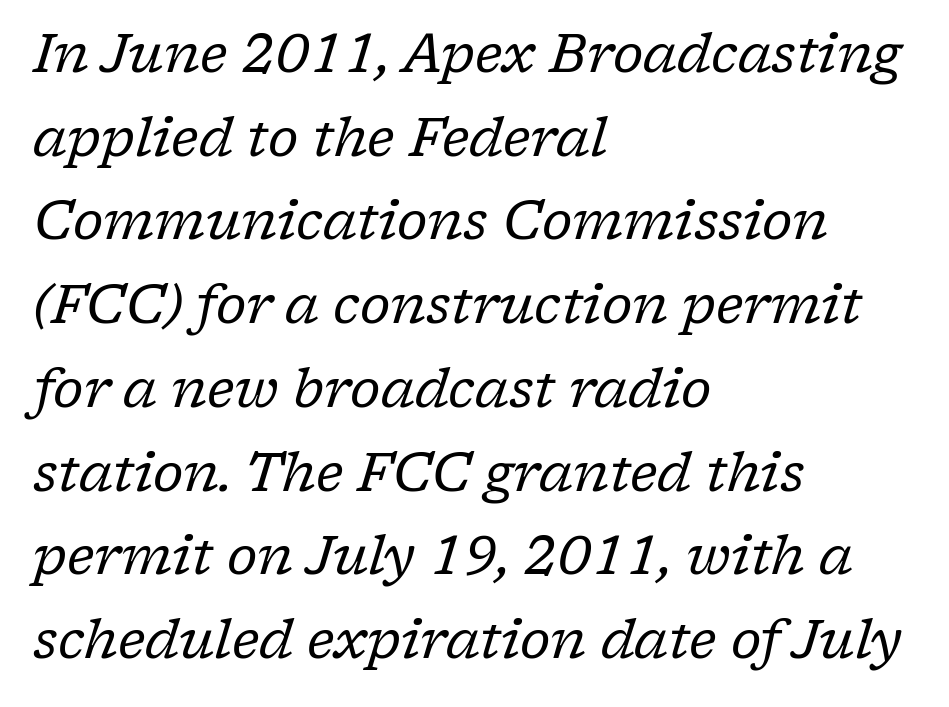
{"serif": "yes", "italic": "yes", "lean": "right", "slant_degrees": 17, "bold": "no", "weight": "regular", "width": "normal", "stroke_contrast": "low", "x_height": "medium", "monospaced": "no", "underline": "no", "align": "left", "line_spacing": "normal", "line_spacing_ratio": 1.58, "letter_spacing": "normal", "letter_spacing_em": 0.0, "glyph_px": 53}
